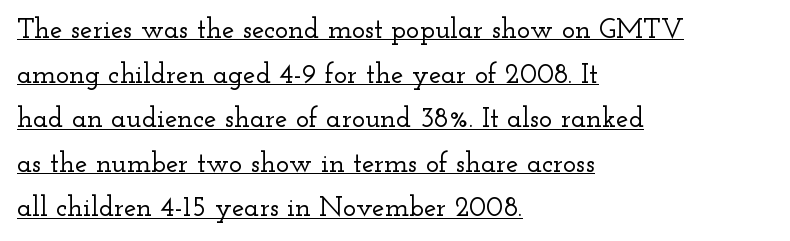
{"serif": "yes", "italic": "no", "width": "wide", "stroke_contrast": "low", "x_height": "small", "monospaced": "no", "underline": "yes", "align": "left", "line_spacing": "normal", "line_spacing_ratio": 1.59, "letter_spacing": "normal", "letter_spacing_em": 0.0, "glyph_px": 28}
